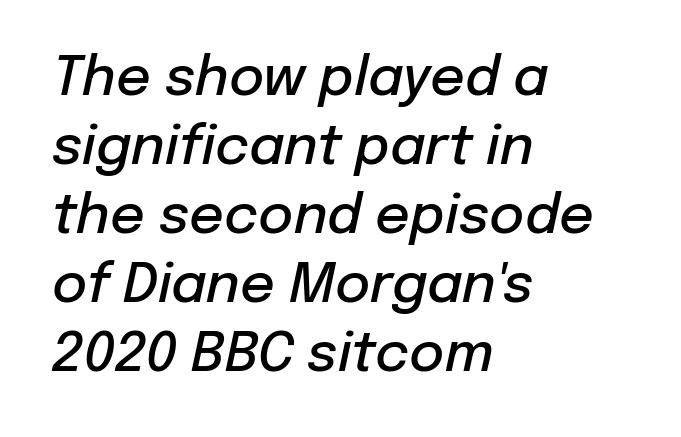
Q: Is the text bold? A: Semi-bold.
Q: Is the text italic (slanted)? A: Yes, it leans right by about 12 degrees.
Q: Is the text underlined? A: No.
Q: How is the paragraph aligned? A: Left-aligned.
Q: Is the spacing between letters normal or unusually wide? A: Normal.
Q: Is the spacing between lines tight, normal or loose? A: Normal.
Q: Width (condensed, normal, or wide)? A: Normal.
Q: Stroke contrast? A: Low.
Q: x-height? A: Medium.
Q: Monospaced? A: No.
